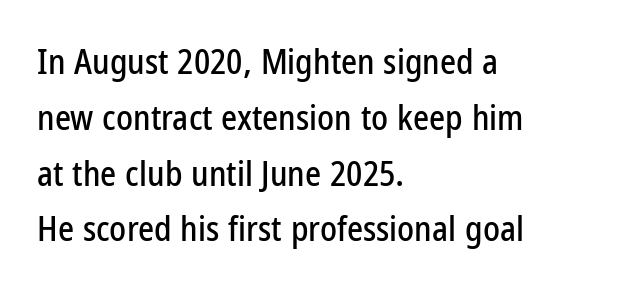
The rendering shows plain stroke endings on the letterforms — a sans-serif design. The specimen omits any rule beneath the text block's lines. Whoever set this chose a conventional vertical rhythm. Character widths vary here, with narrow letters taking less room than wide ones.
